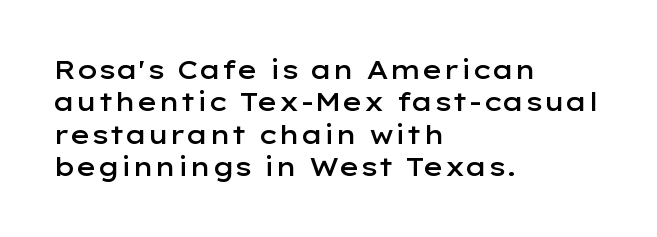
The image shows 26 px text type, upright; set left-aligned, normal line spacing (1.25x), normal letter spacing, not underlined.
